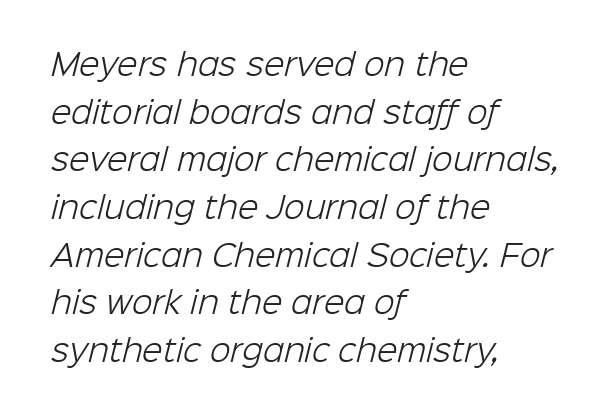
The image shows 30 px light sans-serif type; set left-aligned, normal line spacing (1.59x), normal letter spacing, not underlined; low stroke contrast and a medium x-height.
